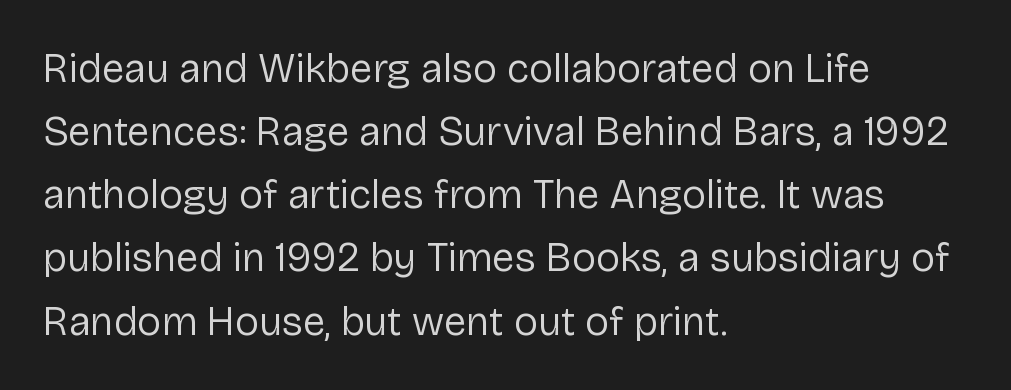
The image shows 41 px regular-weight sans-serif type, upright; set left-aligned, normal line spacing (1.54x), normal letter spacing, not underlined; low stroke contrast and a medium x-height.
